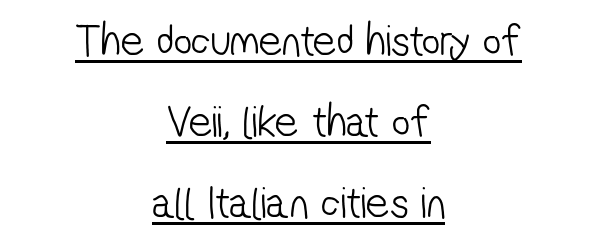
{"serif": "no", "bold": "no", "weight": "light", "width": "condensed", "stroke_contrast": "low", "x_height": "medium", "monospaced": "no", "underline": "yes", "align": "center", "line_spacing_ratio": 1.8, "letter_spacing": "normal", "letter_spacing_em": 0.0, "glyph_px": 45}
